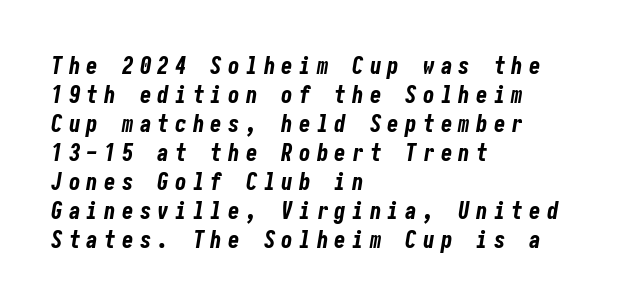
The image shows 23 px bold type, italic (leaning right); set left-aligned, normal line spacing (1.26x), unusually wide letter spacing (+0.27 em), not underlined.
